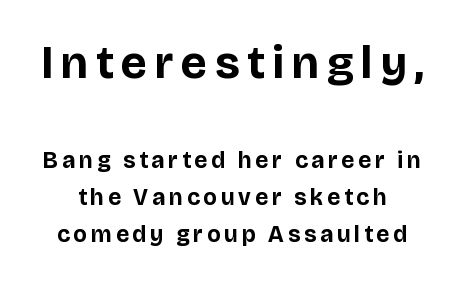
Q: Is the text bold? A: Yes.
Q: Is the text italic (slanted)? A: No, it is upright.
Q: Is the typeface a serif or a sans-serif typeface? A: Sans-serif.
Q: Is the text underlined? A: No.
Q: Is the spacing between lines tight, normal or loose? A: Normal.
Q: Which block of text is set in a larger size, the first (top) or the second (bottom)? A: The first (top) one.
Q: Width (condensed, normal, or wide)? A: Normal.
Q: Stroke contrast? A: Low.
Q: x-height? A: Large.
Q: Monospaced? A: No.
